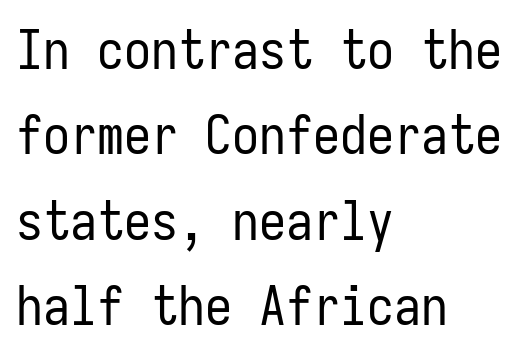
The image shows 54 px regular-weight, condensed sans-serif type, upright, monospaced; set left-aligned, normal line spacing (1.58x), normal letter spacing, not underlined; low stroke contrast and a medium x-height.
